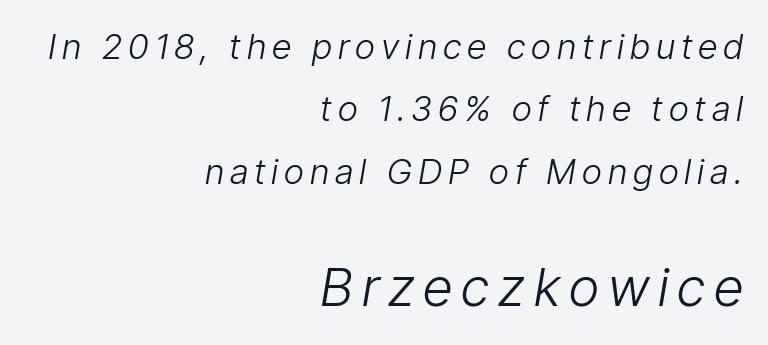
This is not heavy type; no bold has been used. The letters in the lower block stand taller than those in the block above. The face used here is proportionally spaced, like ordinary book or web type. It's the slanting kind of type. Line endings align vertically; line beginnings do not.
